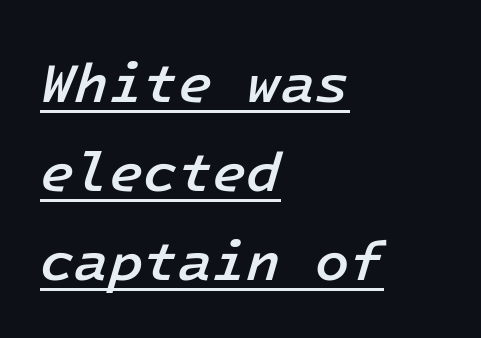
The image shows 56 px semibold type, italic (leaning right); set left-aligned, normal line spacing (1.59x), normal letter spacing, underlined; low stroke contrast and a medium x-height.
